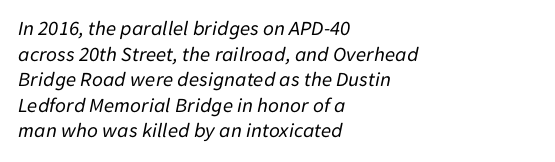
The image shows 21 px text type, italic (leaning right); set left-aligned, line spacing 1.22x, normal letter spacing, not underlined.
